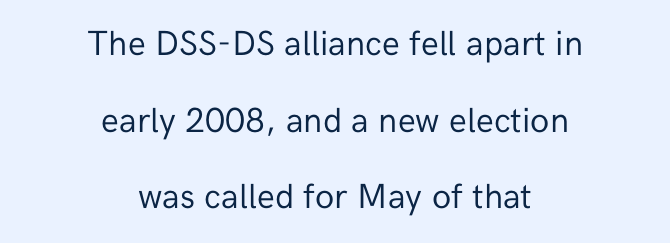
Q: Is the text bold? A: No.
Q: Is the text italic (slanted)? A: No, it is upright.
Q: Is the typeface a serif or a sans-serif typeface? A: Sans-serif.
Q: Is the text underlined? A: No.
Q: How is the paragraph aligned? A: Centered.
Q: Is the spacing between letters normal or unusually wide? A: Normal.
Q: Is the spacing between lines tight, normal or loose? A: Loose.
Q: Width (condensed, normal, or wide)? A: Normal.
Q: Stroke contrast? A: Low.
Q: x-height? A: Medium.
Q: Monospaced? A: No.
